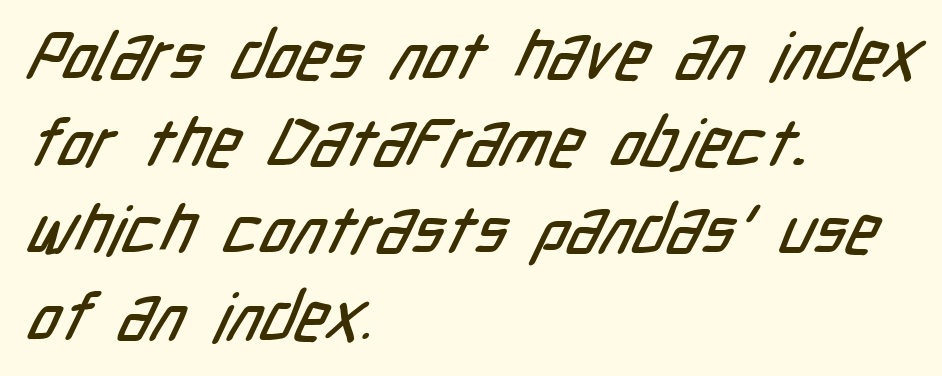
The glyphs are unaccompanied by any horizontal stroke below them. Short note: letters normally spaced. The designer left line spacing at the default. Leftover space on each line is placed entirely after the last word. Observe the absence of serifs on each vertical stroke in this sample.
